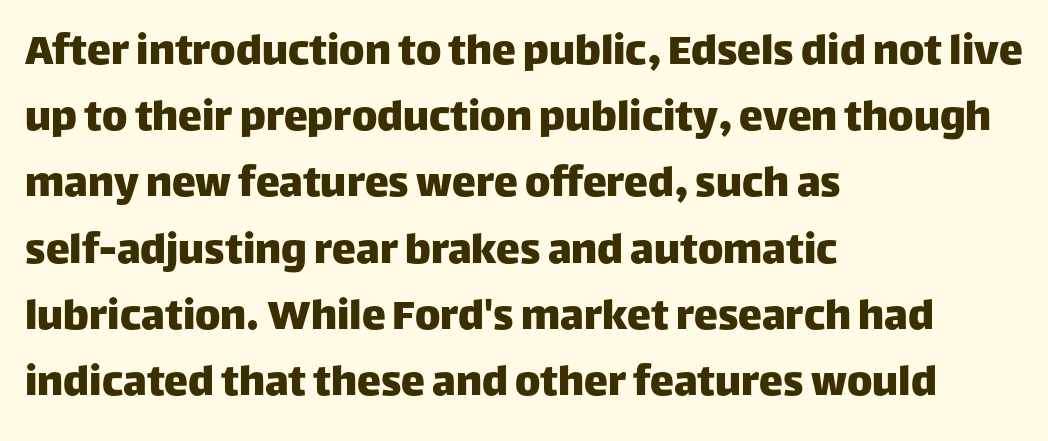
Q: Is the text italic (slanted)? A: No, it is upright.
Q: Is the typeface a serif or a sans-serif typeface? A: Sans-serif.
Q: Is the text underlined? A: No.
Q: How is the paragraph aligned? A: Left-aligned.
Q: Is the spacing between letters normal or unusually wide? A: Normal.
Q: Is the spacing between lines tight, normal or loose? A: Normal.
Q: Width (condensed, normal, or wide)? A: Normal.
Q: Stroke contrast? A: Low.
Q: x-height? A: Large.
Q: Monospaced? A: No.
